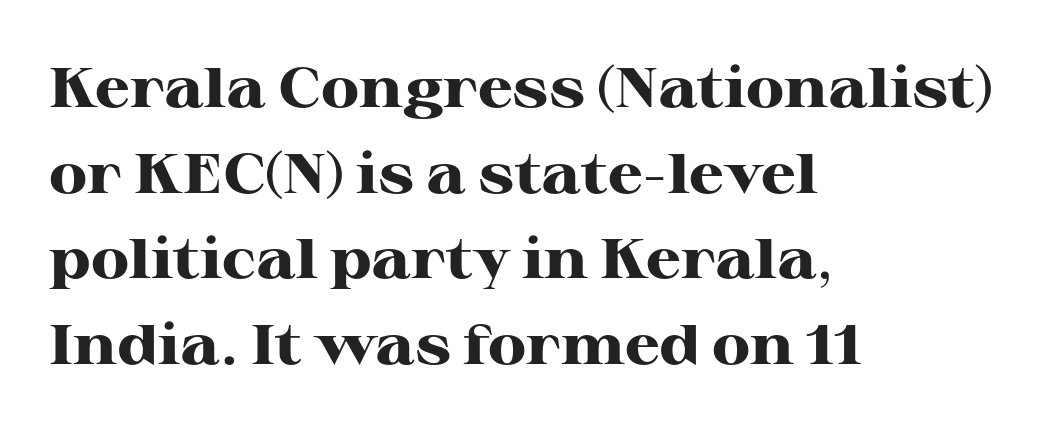
Q: Is the text bold? A: Yes.
Q: Is the text italic (slanted)? A: No, it is upright.
Q: Is the typeface a serif or a sans-serif typeface? A: Serif.
Q: Is the text underlined? A: No.
Q: How is the paragraph aligned? A: Left-aligned.
Q: Is the spacing between letters normal or unusually wide? A: Normal.
Q: Is the spacing between lines tight, normal or loose? A: Normal.
Q: Width (condensed, normal, or wide)? A: Wide.
Q: Stroke contrast? A: High.
Q: x-height? A: Medium.
Q: Monospaced? A: No.
